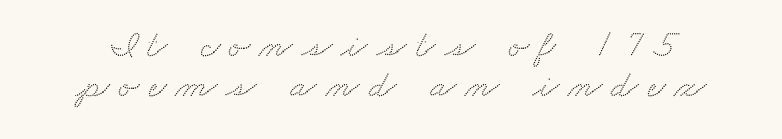
{"serif": "yes", "width": "wide", "stroke_contrast": "medium", "x_height": "small", "monospaced": "no", "underline": "no", "line_spacing": "tight", "line_spacing_ratio": 1.03, "letter_spacing": "wide", "letter_spacing_em": 0.23, "glyph_px": 39}
